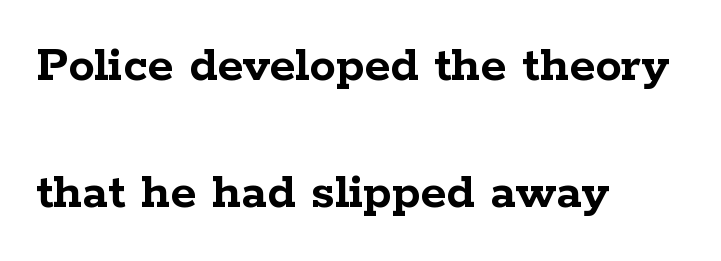
{"serif": "yes", "italic": "no", "bold": "yes", "weight": "semibold", "width": "wide", "stroke_contrast": "low", "x_height": "medium", "monospaced": "no", "underline": "no", "align": "left", "line_spacing": "loose", "line_spacing_ratio": 2.4, "letter_spacing": "normal", "letter_spacing_em": 0.0, "glyph_px": 53}
